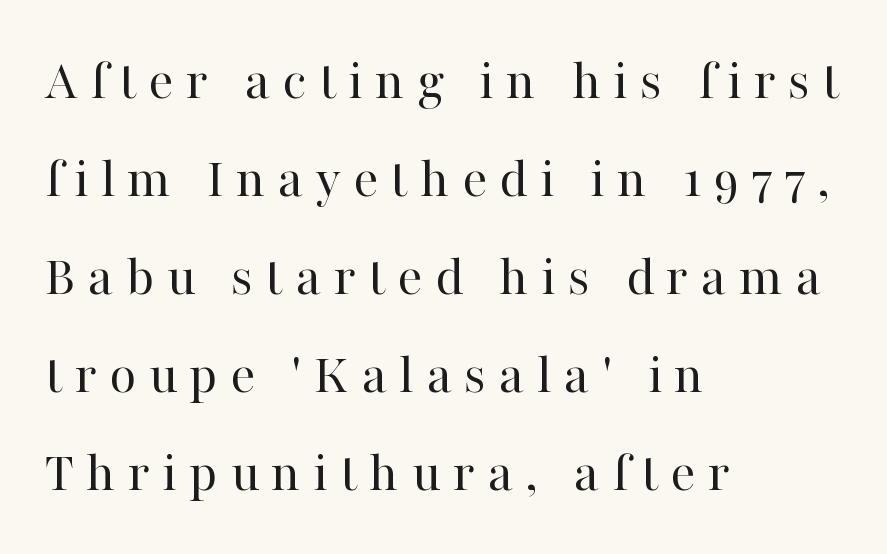
{"serif": "yes", "italic": "no", "bold": "no", "weight": "regular", "width": "normal", "stroke_contrast": "high", "x_height": "medium", "monospaced": "no", "underline": "no", "align": "left", "line_spacing": "normal", "line_spacing_ratio": 1.66, "letter_spacing": "wide", "letter_spacing_em": 0.2, "glyph_px": 59}
